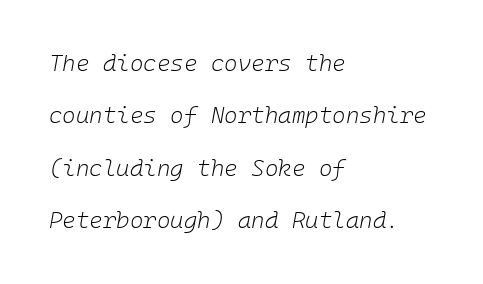
Q: Is the text bold? A: No.
Q: Is the text italic (slanted)? A: Yes, it leans right by about 10 degrees.
Q: Is the text underlined? A: No.
Q: How is the paragraph aligned? A: Left-aligned.
Q: Is the spacing between letters normal or unusually wide? A: Normal.
Q: Is the spacing between lines tight, normal or loose? A: Loose.
